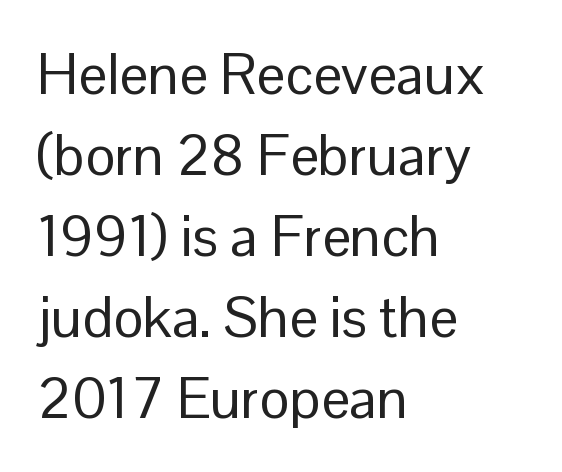
{"serif": "no", "italic": "no", "bold": "no", "weight": "regular", "width": "normal", "stroke_contrast": "low", "x_height": "medium", "monospaced": "no", "underline": "no", "align": "left", "line_spacing": "normal", "line_spacing_ratio": 1.42, "letter_spacing": "normal", "letter_spacing_em": 0.0, "glyph_px": 57}
